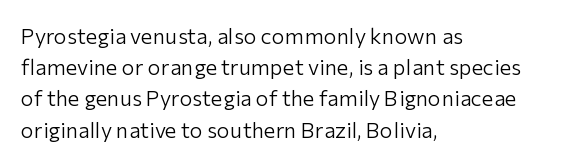
{"italic": "no", "bold": "no", "underline": "no", "align": "left", "line_spacing": "normal", "line_spacing_ratio": 1.42, "letter_spacing": "normal", "letter_spacing_em": 0.0, "glyph_px": 22}
